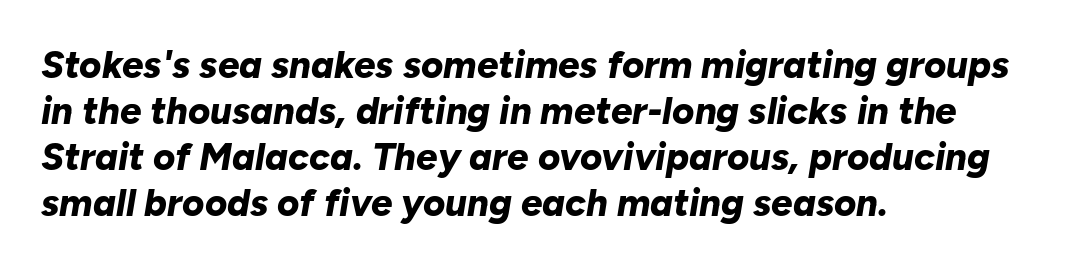
{"italic": "yes", "lean": "right", "slant_degrees": 10, "bold": "yes", "weight": "bold", "width": "normal", "stroke_contrast": "low", "x_height": "medium", "monospaced": "no", "underline": "no", "align": "left", "line_spacing_ratio": 1.21, "letter_spacing": "normal", "letter_spacing_em": 0.0, "glyph_px": 38}
